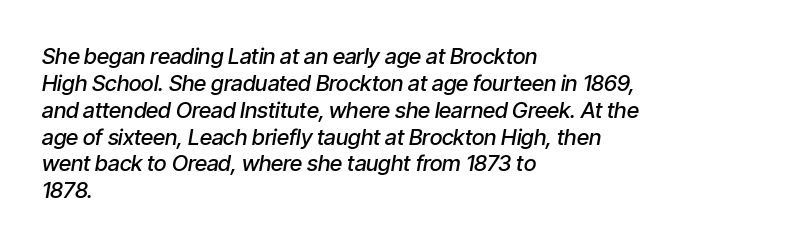
Typesetter's note: demi weight, one step under bold. There's an unmistakable incline to the writing here. This rendering uses left alignment, leaving the right contour irregular. Tracking here is standard; glyphs follow each other at the usual distance. Just letters on the line, the space beneath them empty.
